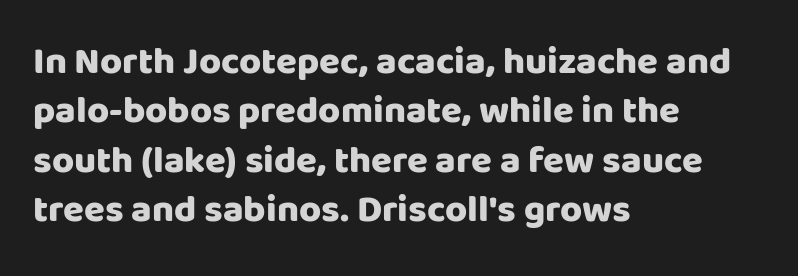
A typesetter would label this face a sans. The font is running at its bold setting. Anything drawn beneath the words? Only blank space. Words appear dense and cohesive because spacing is normal. Note the varied advance widths — an 'i' is clearly narrower than an 'm'. The text block is weighted toward the left margin, trailing off unevenly rightward.
